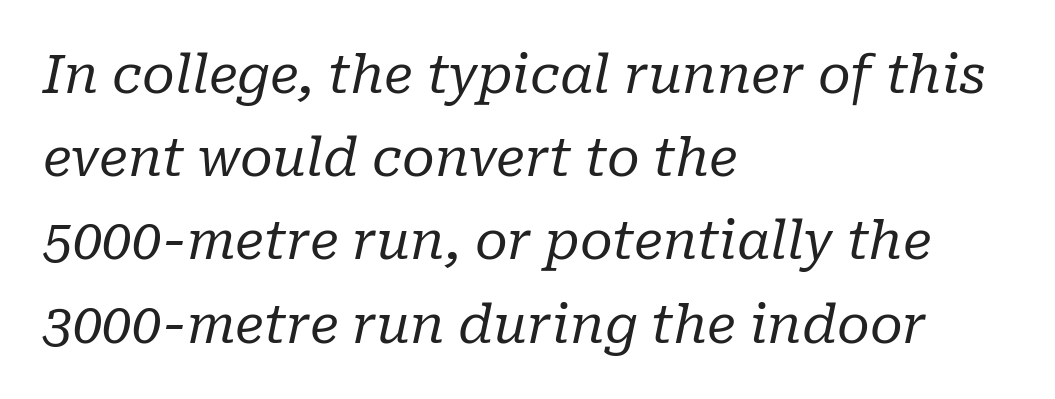
Q: Is the text bold? A: No.
Q: Is the text italic (slanted)? A: Yes, it leans right by about 10 degrees.
Q: Is the typeface a serif or a sans-serif typeface? A: Serif.
Q: Is the text underlined? A: No.
Q: How is the paragraph aligned? A: Left-aligned.
Q: Is the spacing between letters normal or unusually wide? A: Normal.
Q: Is the spacing between lines tight, normal or loose? A: Normal.
Q: Width (condensed, normal, or wide)? A: Normal.
Q: Stroke contrast? A: Low.
Q: x-height? A: Medium.
Q: Monospaced? A: No.
